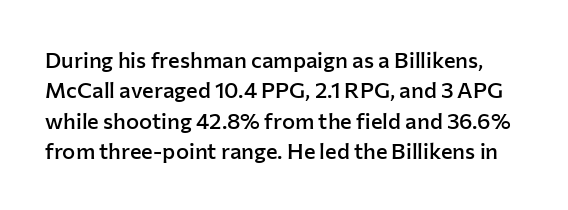
{"italic": "no", "bold": "semi", "underline": "no", "line_spacing": "normal", "line_spacing_ratio": 1.38, "letter_spacing": "normal", "letter_spacing_em": 0.0, "glyph_px": 22}
